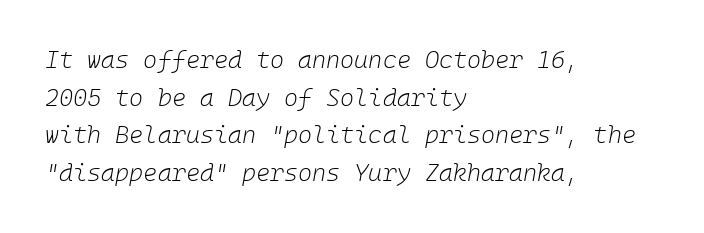
The lines in this sample share a left origin and differ only in where they stop. The specimen omits any rule beneath the text block's lines. Nothing heavy about these letters — not bold at all. Is there much room between lines? A standard amount, neither cramped nor airy.
